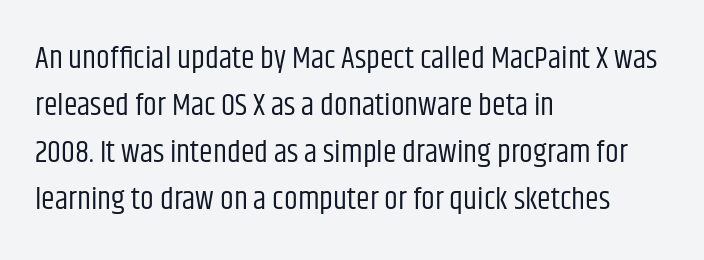
{"serif": "no", "italic": "no", "bold": "no", "weight": "regular", "width": "condensed", "stroke_contrast": "low", "x_height": "large", "monospaced": "no", "underline": "no", "align": "left", "line_spacing": "normal", "line_spacing_ratio": 1.52, "letter_spacing": "normal", "letter_spacing_em": 0.0, "glyph_px": 31}
